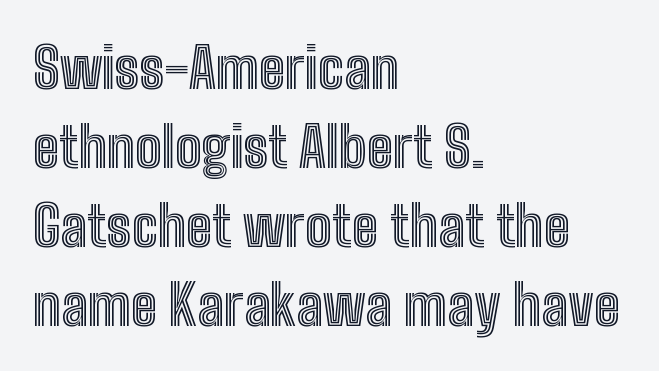
The image shows 56 px condensed type, upright; set left-aligned, normal line spacing (1.41x), normal letter spacing, not underlined; a medium x-height.
